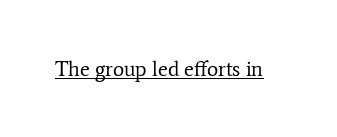
The image shows 21 px text type, upright; set normal letter spacing, underlined.
